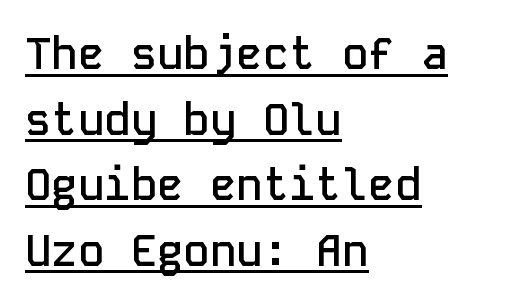
{"serif": "no", "italic": "no", "bold": "semi", "weight": "semibold", "width": "normal", "stroke_contrast": "low", "x_height": "medium", "monospaced": "yes", "underline": "yes", "align": "left", "line_spacing": "normal", "line_spacing_ratio": 1.49, "letter_spacing": "normal", "letter_spacing_em": 0.0, "glyph_px": 44}
